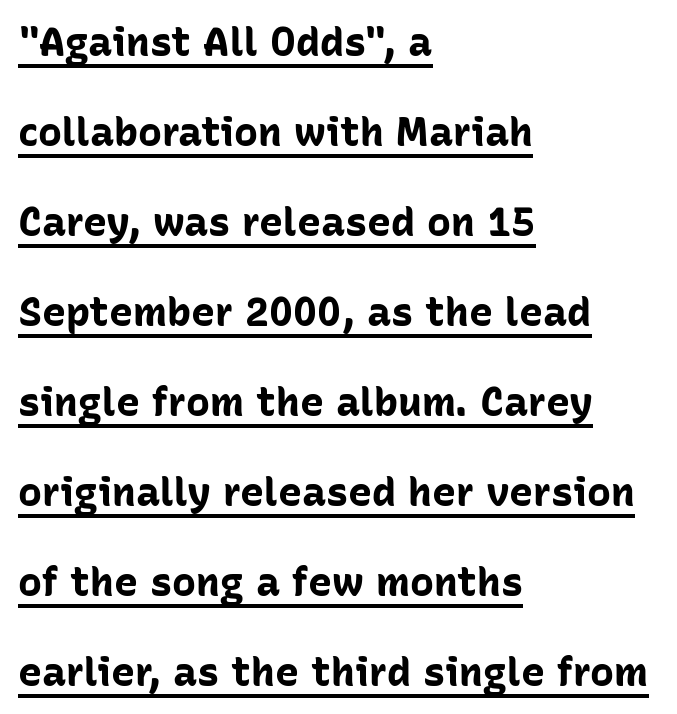
Q: Is the text bold? A: Yes.
Q: Is the text italic (slanted)? A: No, it is upright.
Q: Is the typeface a serif or a sans-serif typeface? A: Sans-serif.
Q: Is the text underlined? A: Yes.
Q: How is the paragraph aligned? A: Left-aligned.
Q: Is the spacing between letters normal or unusually wide? A: Normal.
Q: Is the spacing between lines tight, normal or loose? A: Loose.
Q: Width (condensed, normal, or wide)? A: Normal.
Q: Stroke contrast? A: Low.
Q: x-height? A: Medium.
Q: Monospaced? A: No.
